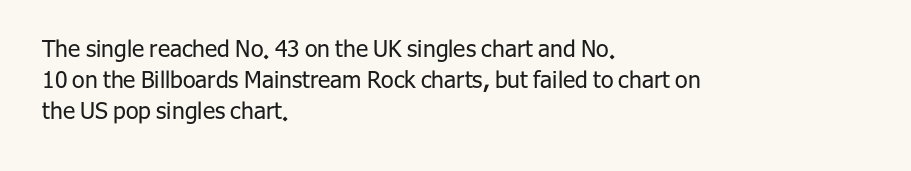
The image shows 23 px text type, upright; set left-aligned, normal line spacing (1.35x), normal letter spacing, not underlined.
